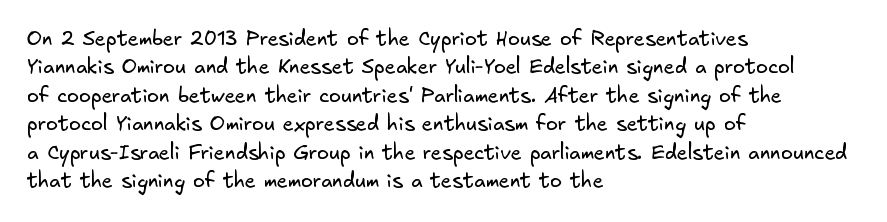
The image shows 20 px text type; set left-aligned, normal line spacing (1.42x), normal letter spacing, not underlined.
